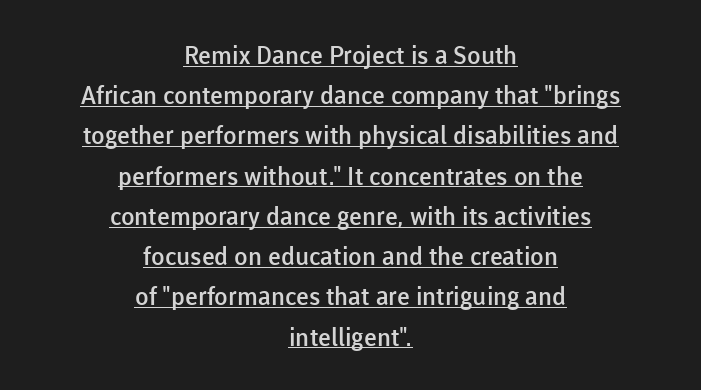
Q: Is the text bold? A: Semi-bold.
Q: Is the text italic (slanted)? A: No, it is upright.
Q: Is the text underlined? A: Yes.
Q: How is the paragraph aligned? A: Centered.
Q: Is the spacing between letters normal or unusually wide? A: Normal.
Q: Is the spacing between lines tight, normal or loose? A: Normal.
